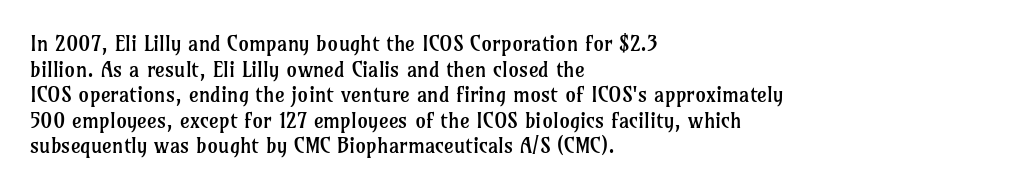
The image shows 21 px text type, upright; set left-aligned, line spacing 1.22x, normal letter spacing, not underlined.
